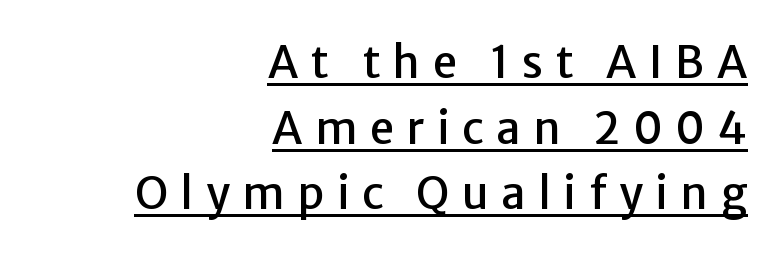
Is there an underline? Yes — a line sits under the letters. In terms of leading, this rendering sits right in the middle. The face used here is rendered with a markedly widened letterfit. Notice how the stems are strictly vertical — no italics here.
